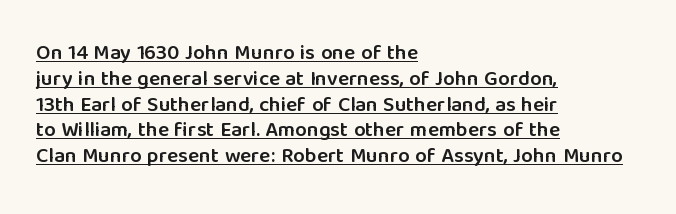
Q: Is the text bold? A: Semi-bold.
Q: Is the text italic (slanted)? A: No, it is upright.
Q: Is the text underlined? A: Yes.
Q: How is the paragraph aligned? A: Left-aligned.
Q: Is the spacing between letters normal or unusually wide? A: Normal.
